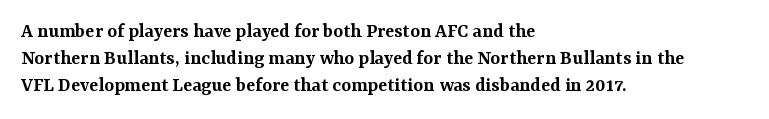
The image shows 21 px text type, upright; set left-aligned, normal line spacing (1.29x), normal letter spacing, not underlined.
